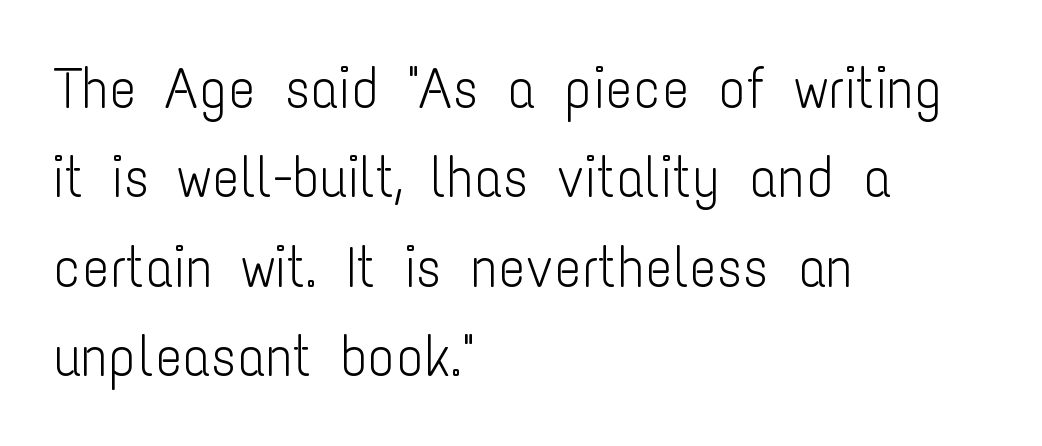
{"serif": "no", "italic": "no", "bold": "no", "weight": "light", "width": "condensed", "stroke_contrast": "low", "x_height": "medium", "monospaced": "no", "underline": "no", "align": "left", "line_spacing": "normal", "line_spacing_ratio": 1.57, "letter_spacing": "normal", "letter_spacing_em": 0.0, "glyph_px": 57}
